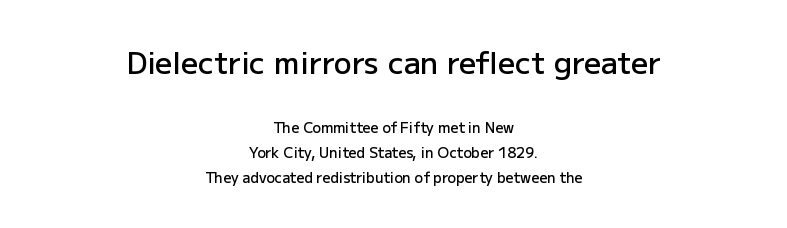
The image shows 30 px semibold sans-serif type, upright; set centered, line spacing 1.78x, normal letter spacing, not underlined; the first (top) block is 2.14x larger; low stroke contrast and a medium x-height.
